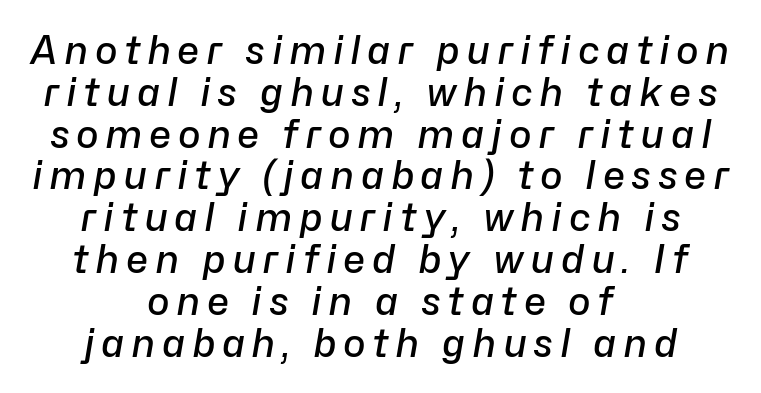
The image shows 38 px semibold type, italic (leaning right); set centered, tight line spacing (1.1x), not underlined; low stroke contrast and a medium x-height.
